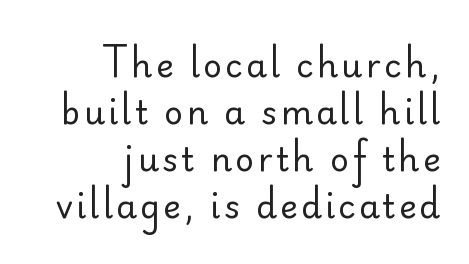
{"serif": "no", "italic": "no", "bold": "no", "weight": "regular", "width": "normal", "stroke_contrast": "low", "x_height": "small", "monospaced": "no", "underline": "no", "align": "right", "line_spacing": "normal", "line_spacing_ratio": 1.42, "glyph_px": 33}
